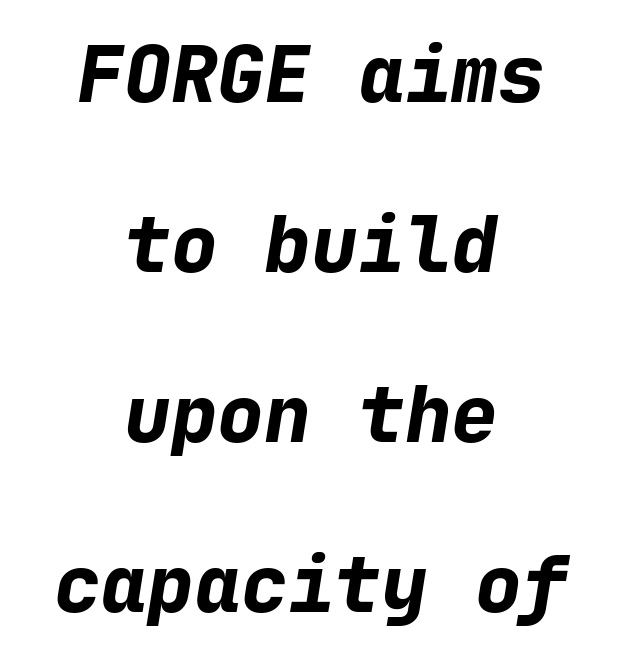
You'd pick this weight for a headline — it's a proper bold. Words float on clear page, feet unadorned. Yep, that's italic — everything's leaning. The compositor balanced each line on the midline.
